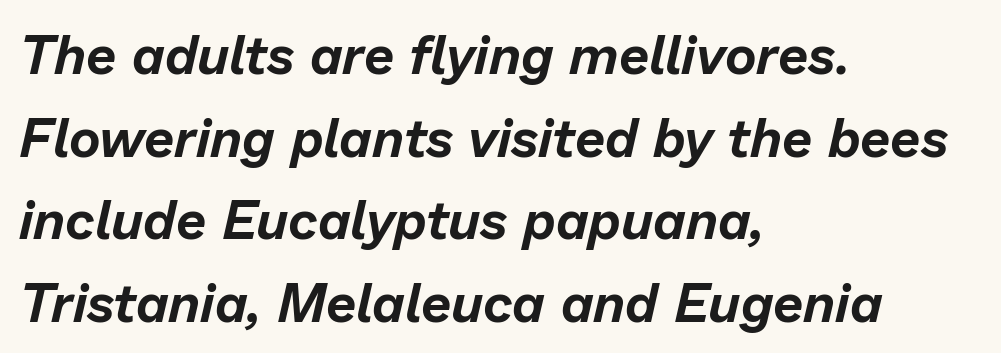
{"italic": "yes", "lean": "right", "slant_degrees": 13, "width": "normal", "stroke_contrast": "low", "x_height": "medium", "monospaced": "no", "underline": "no", "align": "left", "line_spacing": "normal", "line_spacing_ratio": 1.53, "letter_spacing": "normal", "letter_spacing_em": 0.0, "glyph_px": 54}
